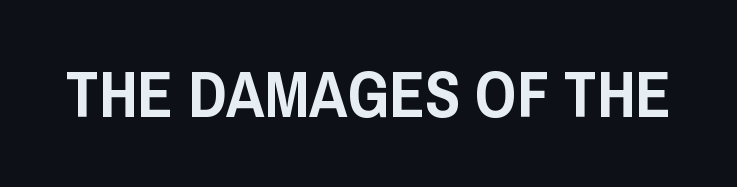
The image shows 65 px condensed sans-serif type, upright; set normal letter spacing, not underlined; low stroke contrast and a large x-height.
